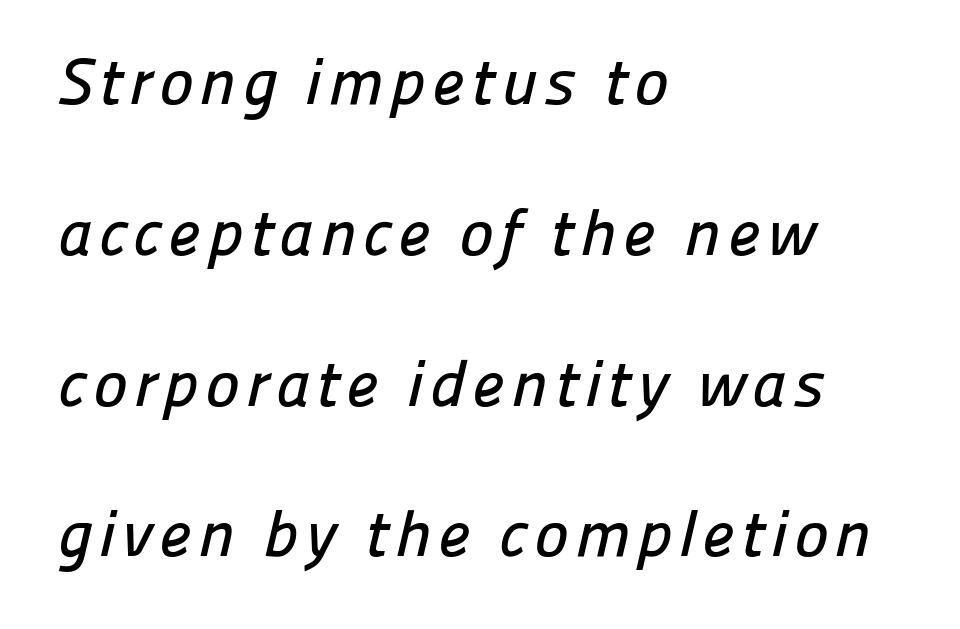
The rendering anchors every line to the left-hand side. Beneath every word, the page is bare. Letterform terminals end flat and unadorned throughout the passage. The vertical gap from one line to the next is large. Spacing verdict: proportional, widths tailored to each character.
